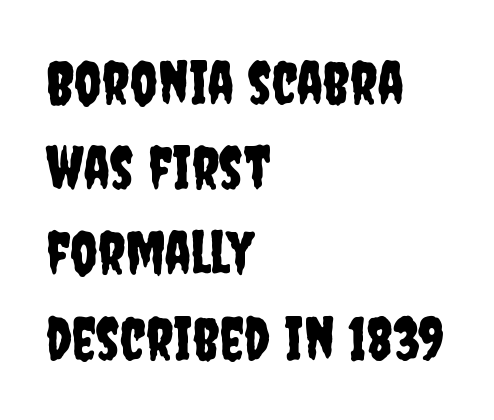
{"serif": "no", "italic": "no", "width": "condensed", "stroke_contrast": "low", "x_height": "large", "monospaced": "no", "underline": "no", "align": "left", "line_spacing": "normal", "line_spacing_ratio": 1.42, "letter_spacing": "normal", "letter_spacing_em": 0.0, "glyph_px": 60}
